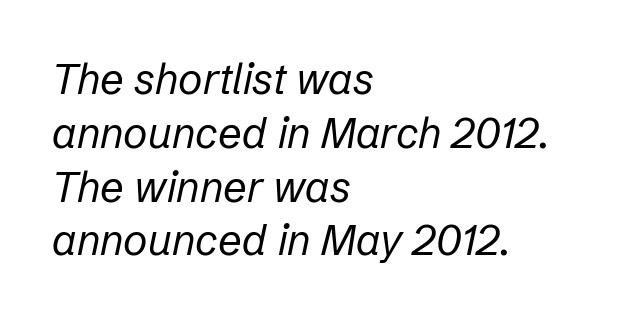
Horizontally, the lines are justified to the leading edge only. Lines of text with bare space underneath. Letter spacing: default. Horizontal bands of white between lines are of average thickness. The rendering applies a slant to the glyphs. Summary of weight: not heavy and not bold.
